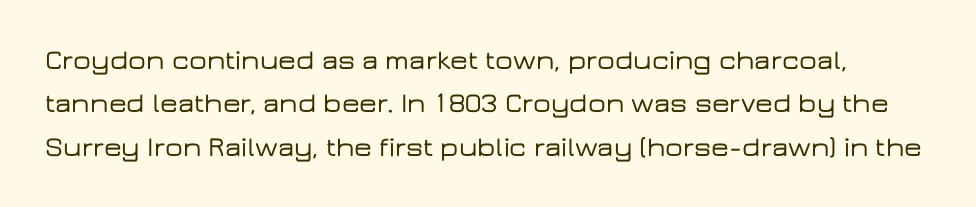
{"serif": "no", "italic": "no", "width": "wide", "stroke_contrast": "low", "x_height": "medium", "monospaced": "no", "underline": "no", "line_spacing": "normal", "line_spacing_ratio": 1.55, "letter_spacing": "normal", "letter_spacing_em": 0.0, "glyph_px": 28}
